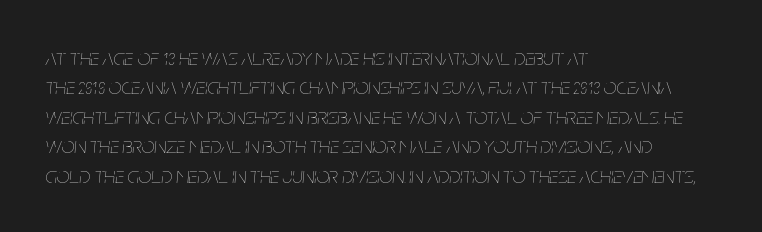
Q: Is the text bold? A: No.
Q: Is the text italic (slanted)? A: Yes, it leans right by about 5 degrees.
Q: Is the text underlined? A: No.
Q: How is the paragraph aligned? A: Left-aligned.
Q: Is the spacing between letters normal or unusually wide? A: Normal.
Q: Is the spacing between lines tight, normal or loose? A: Normal.
